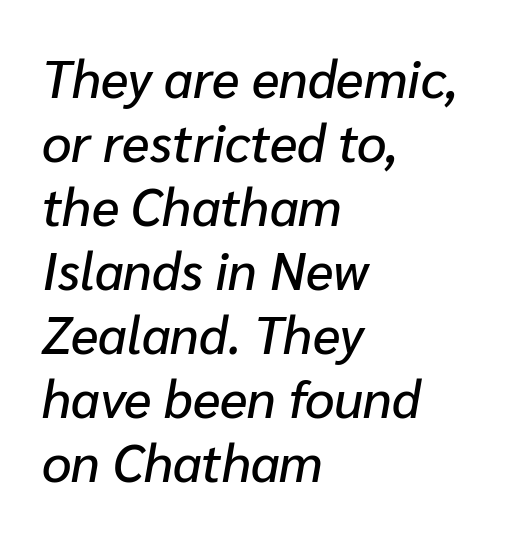
Q: Is the text italic (slanted)? A: Yes, it leans right by about 10 degrees.
Q: Is the text underlined? A: No.
Q: How is the paragraph aligned? A: Left-aligned.
Q: Is the spacing between letters normal or unusually wide? A: Normal.
Q: Width (condensed, normal, or wide)? A: Normal.
Q: Stroke contrast? A: Low.
Q: x-height? A: Medium.
Q: Monospaced? A: No.
